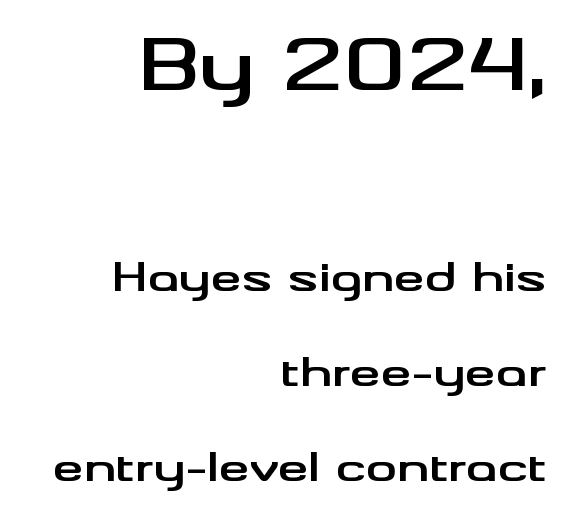
Leading: increased. Does extra space separate the letters? No, they use regular spacing. Alignment: flush right. The typeface chosen for these lines omits serifs.
